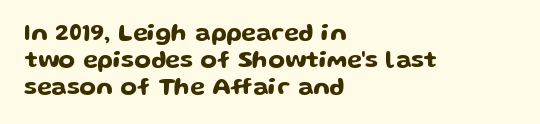
The image shows 24 px text type, upright; set left-aligned, tight line spacing (1.12x), normal letter spacing, not underlined.
